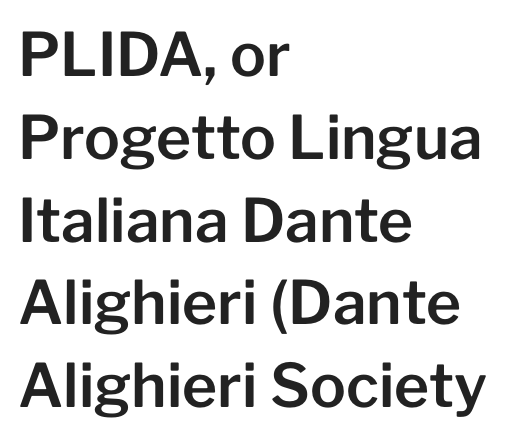
Q: Is the text italic (slanted)? A: No, it is upright.
Q: Is the typeface a serif or a sans-serif typeface? A: Sans-serif.
Q: Is the text underlined? A: No.
Q: How is the paragraph aligned? A: Left-aligned.
Q: Is the spacing between letters normal or unusually wide? A: Normal.
Q: Is the spacing between lines tight, normal or loose? A: Normal.
Q: Width (condensed, normal, or wide)? A: Normal.
Q: Stroke contrast? A: Low.
Q: x-height? A: Medium.
Q: Monospaced? A: No.
